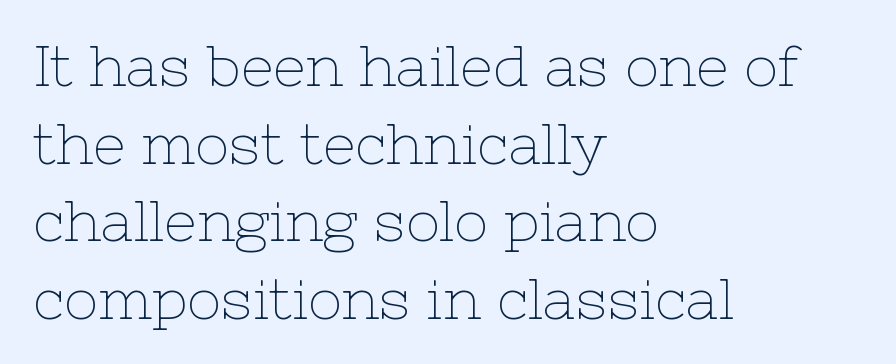
{"serif": "yes", "italic": "no", "bold": "no", "weight": "thin", "width": "normal", "stroke_contrast": "low", "x_height": "medium", "monospaced": "no", "underline": "no", "align": "left", "line_spacing": "normal", "line_spacing_ratio": 1.36, "letter_spacing": "normal", "letter_spacing_em": 0.0, "glyph_px": 57}
